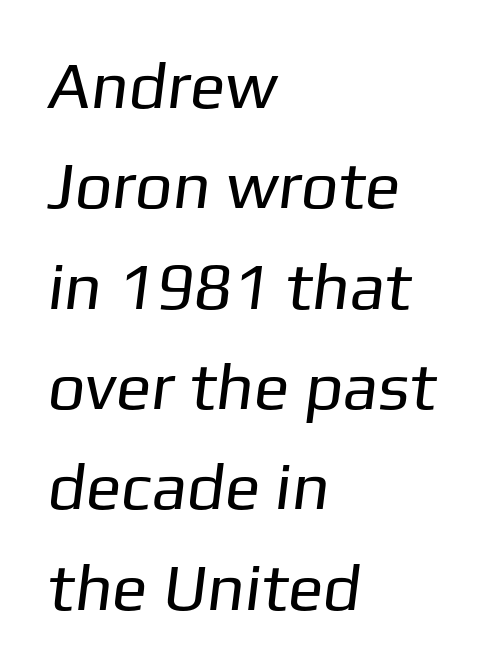
The image shows 66 px regular-weight sans-serif type; set left-aligned, normal line spacing (1.52x), normal letter spacing, not underlined; low stroke contrast and a medium x-height.
